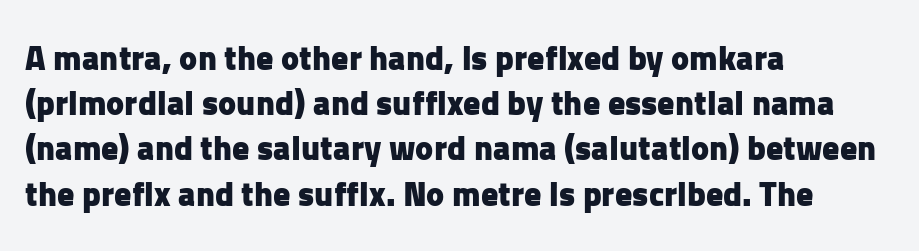
Varying glyph widths throughout — classic text-font behaviour. Do the letters lean? They stand straight. Does the copy run flush right? No — it runs flush left. The passage shown is typeset with a sans-serif family. Strong, thick strokes mark this as bold type. Each row of text sits above clean, open space.
